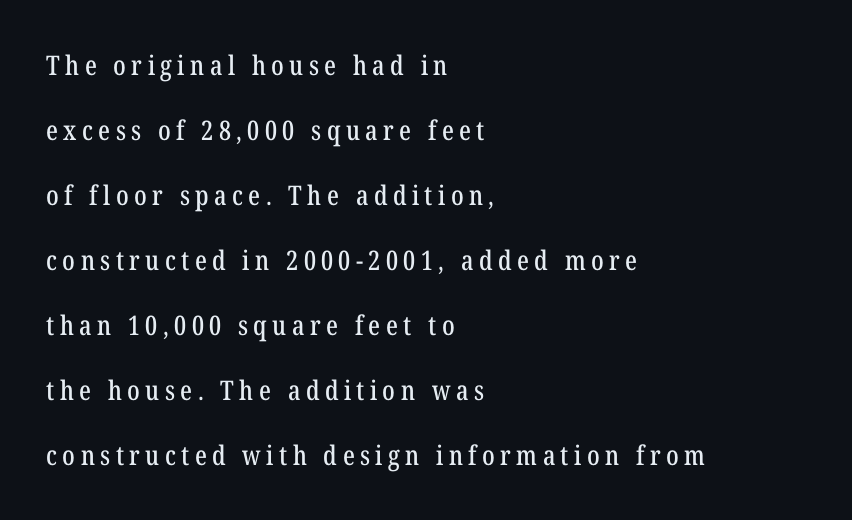
Does the leading feel generous? Absolutely, it's lavish. Descenders hang freely into open space. Compared with typical body copy, the letter spacing here is much looser. The lines are quadded left. These lines were composed using upright roman letters.
